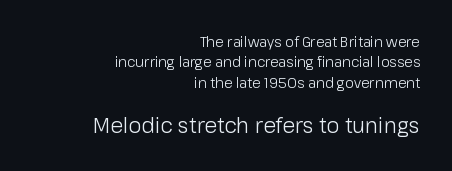
The image shows 21 px text type, upright; set right-aligned, normal line spacing (1.45x), normal letter spacing, not underlined; the second (bottom) block is 1.5x larger.
